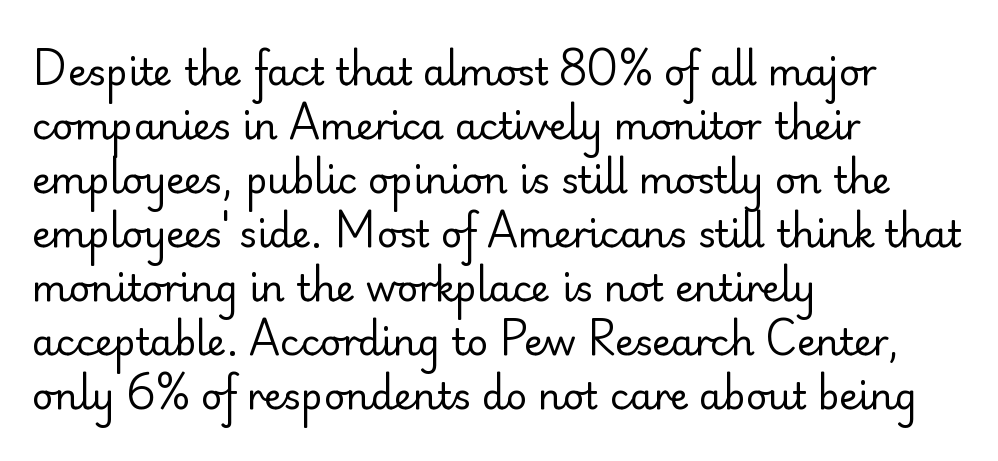
The image shows 37 px regular-weight sans-serif type, upright; set left-aligned, normal line spacing (1.46x), normal letter spacing, not underlined; low stroke contrast and a small x-height.
